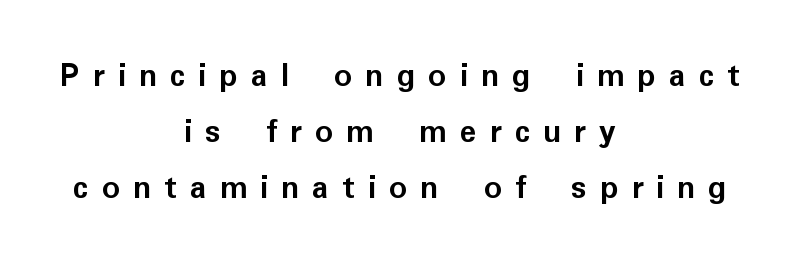
Caption: expanded tracking, letters set apart. Clear beneath every line of the passage. Character widths vary here, with narrow letters taking less room than wide ones. Teacher's note: observe the equal gaps on both sides — that is centered alignment. Reading down the column, the eye jumps a familiar distance to each next line.
